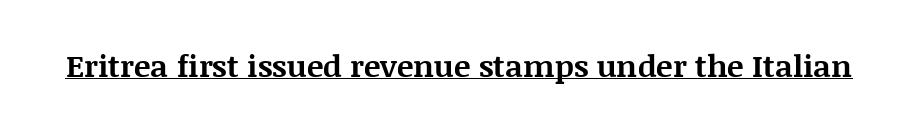
{"serif": "yes", "italic": "no", "bold": "yes", "weight": "bold", "width": "normal", "stroke_contrast": "medium", "x_height": "large", "monospaced": "no", "underline": "yes", "letter_spacing": "normal", "letter_spacing_em": 0.0, "glyph_px": 31}
